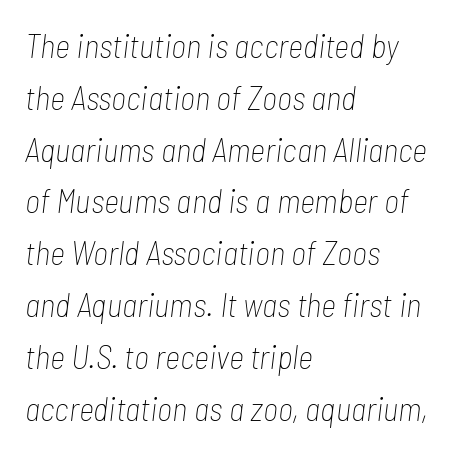
Leading matches the norm, producing a regular column. Here the designer chose a conventional face with non-uniform glyph widths. Words appear dense and cohesive because spacing is normal. Line beginnings align vertically; line endings do not.
